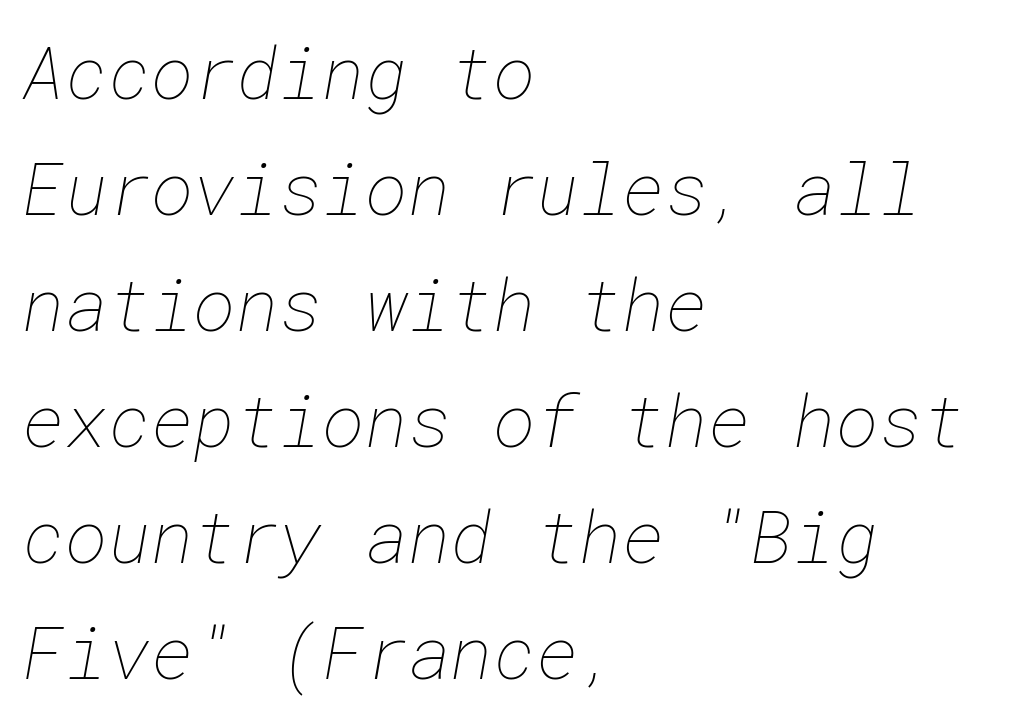
{"bold": "no", "weight": "thin", "width": "normal", "stroke_contrast": "low", "x_height": "medium", "underline": "no", "align": "left", "line_spacing": "normal", "line_spacing_ratio": 1.59, "letter_spacing": "normal", "letter_spacing_em": 0.0, "glyph_px": 73}
